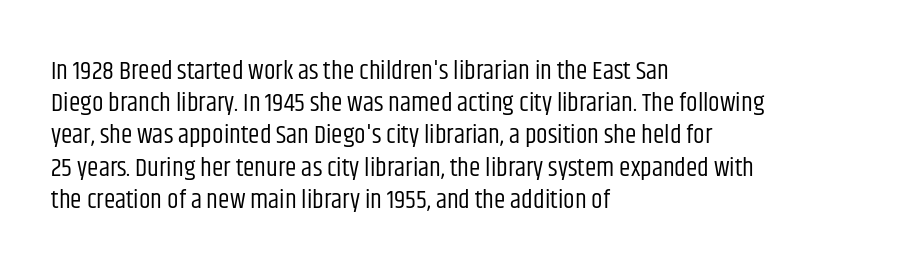
Q: Is the text bold? A: No.
Q: Is the text italic (slanted)? A: No, it is upright.
Q: Is the text underlined? A: No.
Q: How is the paragraph aligned? A: Left-aligned.
Q: Is the spacing between letters normal or unusually wide? A: Normal.
